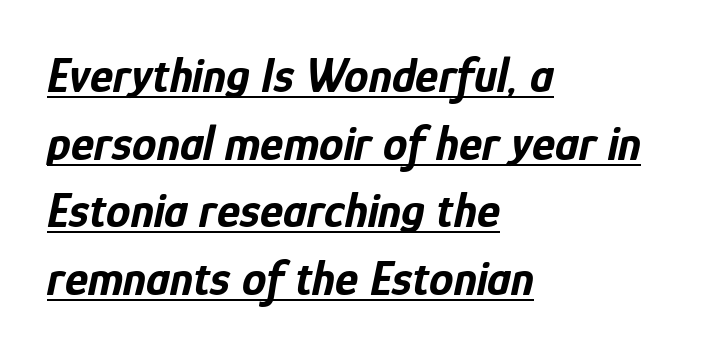
Q: Is the text bold? A: Yes.
Q: Is the text italic (slanted)? A: Yes, it leans right by about 12 degrees.
Q: Is the text underlined? A: Yes.
Q: How is the paragraph aligned? A: Left-aligned.
Q: Is the spacing between letters normal or unusually wide? A: Normal.
Q: Is the spacing between lines tight, normal or loose? A: Normal.
Q: Width (condensed, normal, or wide)? A: Condensed.
Q: Stroke contrast? A: Low.
Q: x-height? A: Medium.
Q: Monospaced? A: No.
